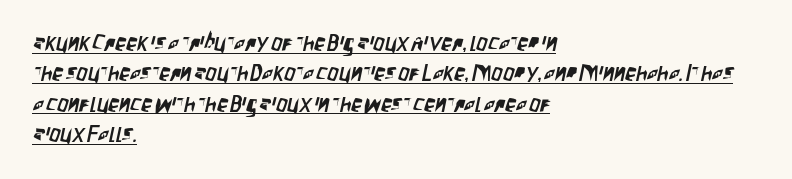
Q: Is the text underlined? A: Yes.
Q: How is the paragraph aligned? A: Left-aligned.
Q: Is the spacing between letters normal or unusually wide? A: Normal.
Q: Is the spacing between lines tight, normal or loose? A: Normal.
